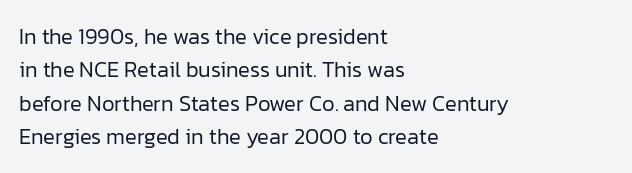
{"italic": "no", "bold": "no", "underline": "no", "align": "left", "line_spacing": "normal", "line_spacing_ratio": 1.52, "letter_spacing": "normal", "letter_spacing_em": 0.0, "glyph_px": 22}
